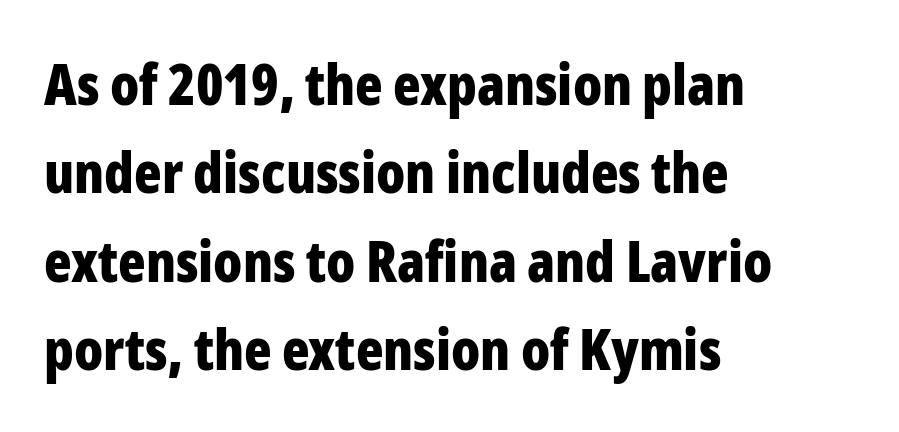
The image shows 57 px bold, condensed sans-serif type, upright; set left-aligned, normal line spacing (1.55x), normal letter spacing, not underlined; low stroke contrast and a medium x-height.
